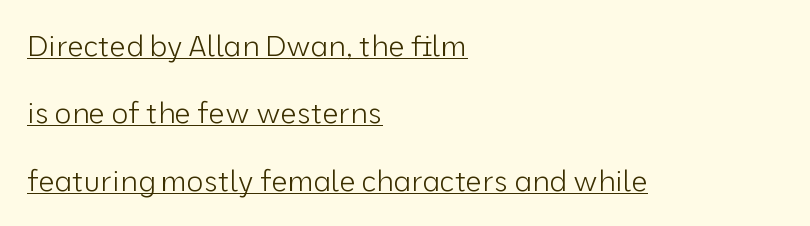
{"serif": "no", "italic": "no", "bold": "no", "weight": "light", "width": "normal", "stroke_contrast": "low", "x_height": "medium", "monospaced": "no", "underline": "yes", "align": "left", "line_spacing": "loose", "line_spacing_ratio": 2.32, "letter_spacing": "normal", "letter_spacing_em": 0.0, "glyph_px": 29}
